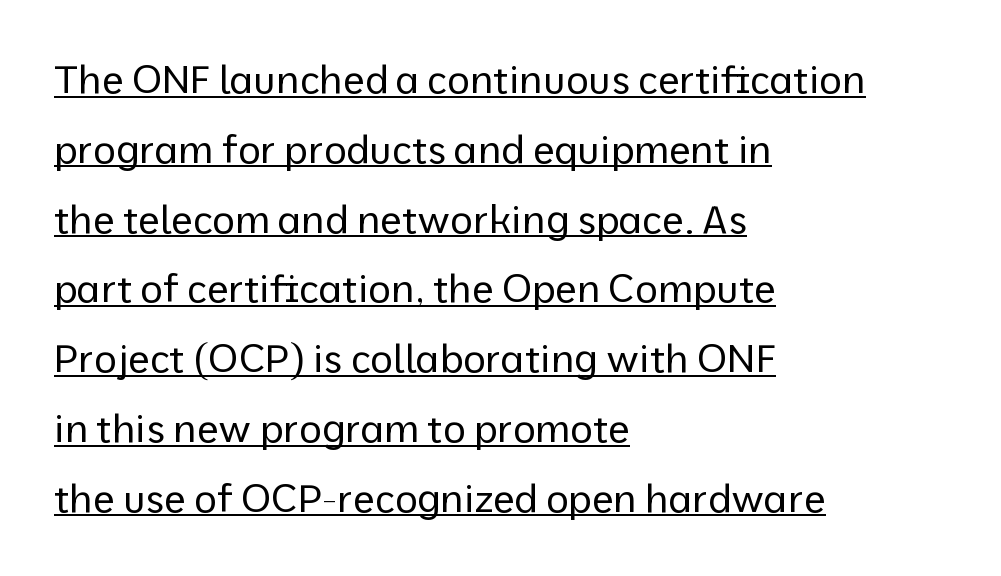
Q: Is the text bold? A: No.
Q: Is the text italic (slanted)? A: No, it is upright.
Q: Is the typeface a serif or a sans-serif typeface? A: Sans-serif.
Q: Is the text underlined? A: Yes.
Q: How is the paragraph aligned? A: Left-aligned.
Q: Is the spacing between letters normal or unusually wide? A: Normal.
Q: Width (condensed, normal, or wide)? A: Normal.
Q: Stroke contrast? A: Low.
Q: x-height? A: Medium.
Q: Monospaced? A: No.
